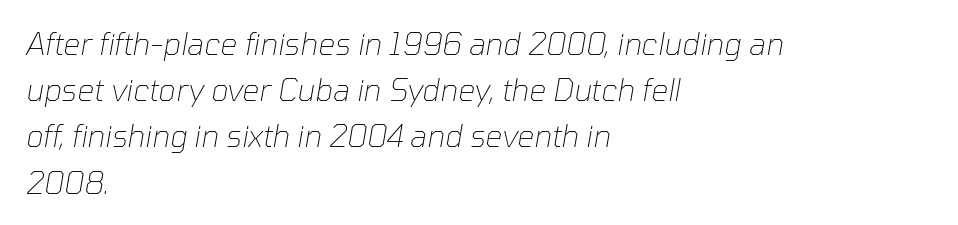
The image shows 30 px thin type, italic (leaning right); set left-aligned, normal line spacing (1.54x), normal letter spacing, not underlined; low stroke contrast and a medium x-height.
